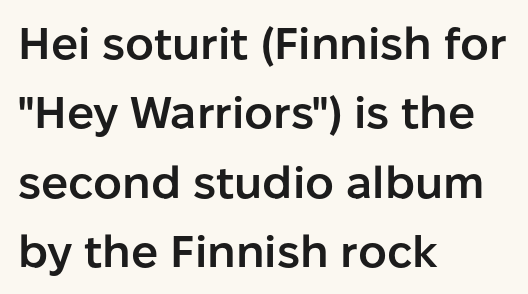
Emphasis by weight is partial: semibold. Do the letters lean? They stand straight. Character widths vary here, with narrow letters taking less room than wide ones. Spacing between characters is what you'd get straight out of the box.
